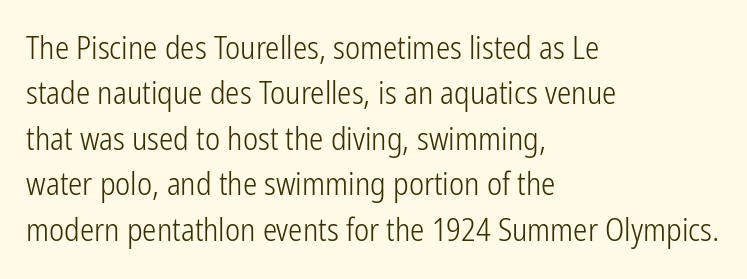
The image shows 32 px light, condensed sans-serif type, upright; set left-aligned, normal line spacing (1.42x), normal letter spacing, not underlined; low stroke contrast and a medium x-height.
